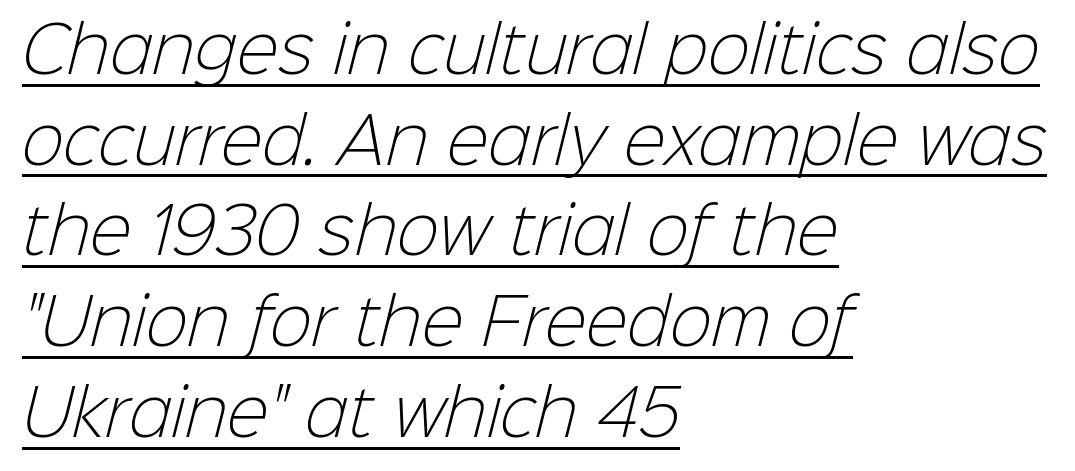
{"serif": "no", "bold": "no", "weight": "light", "width": "normal", "stroke_contrast": "low", "x_height": "medium", "monospaced": "no", "underline": "yes", "align": "left", "line_spacing": "normal", "line_spacing_ratio": 1.44, "letter_spacing": "normal", "letter_spacing_em": 0.0, "glyph_px": 63}
